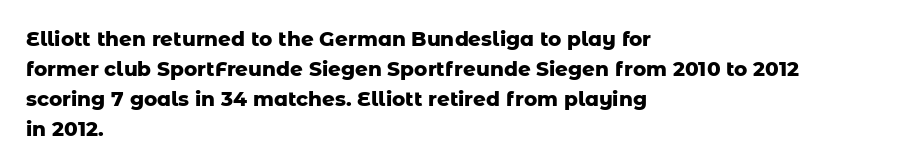
{"italic": "no", "bold": "yes", "underline": "no", "align": "left", "line_spacing": "normal", "line_spacing_ratio": 1.5, "letter_spacing": "normal", "letter_spacing_em": 0.0, "glyph_px": 20}
